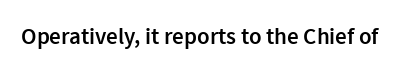
No extra tracking has been applied to these lines. The area under the type is left untouched. Weight: semibold (demi). If you drew a line through each stem, it would be perfectly vertical.
